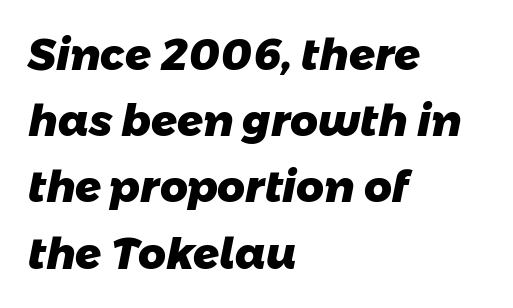
{"serif": "no", "bold": "yes", "weight": "heavy", "width": "normal", "stroke_contrast": "low", "x_height": "medium", "monospaced": "no", "underline": "no", "align": "left", "line_spacing": "normal", "line_spacing_ratio": 1.54, "letter_spacing": "normal", "letter_spacing_em": 0.0, "glyph_px": 43}
